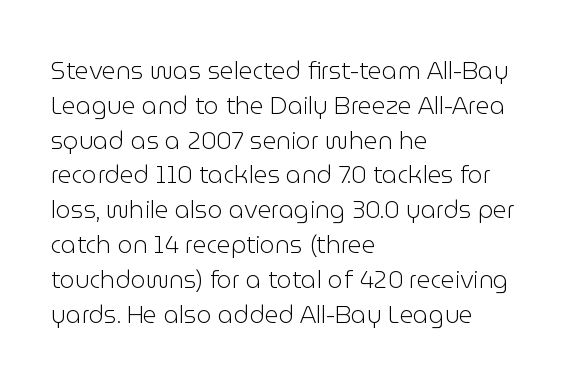
Q: Is the text bold? A: No.
Q: Is the text italic (slanted)? A: No, it is upright.
Q: Is the text underlined? A: No.
Q: How is the paragraph aligned? A: Left-aligned.
Q: Is the spacing between letters normal or unusually wide? A: Normal.
Q: Is the spacing between lines tight, normal or loose? A: Normal.
